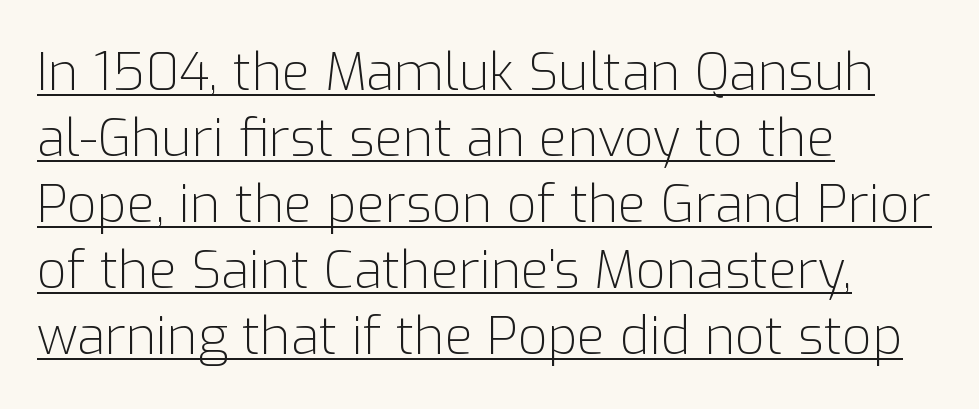
The image shows 52 px light sans-serif type, upright; set left-aligned, normal line spacing (1.27x), normal letter spacing, underlined; low stroke contrast and a medium x-height.
